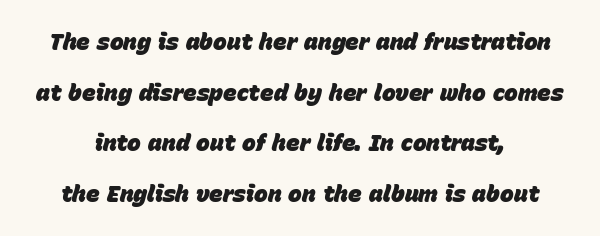
One glance says open: line gaps are wider than usual. Is the type slanted? Yes — the strokes lean at a clear angle. Notice how thick the strokes are: this is what a full bold looks like. Only glyphs here, with clear space below each row. Caption: standard tracking, unaltered.
